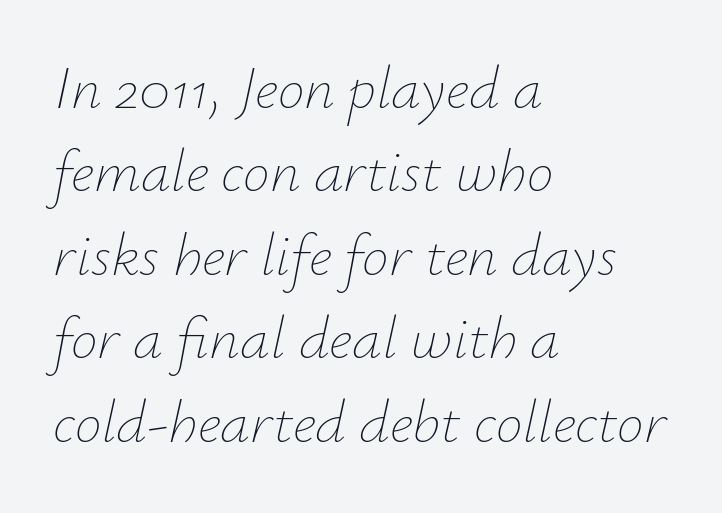
Q: Is the text bold? A: No.
Q: Is the text italic (slanted)? A: Yes, it leans right by about 12 degrees.
Q: Is the text underlined? A: No.
Q: How is the paragraph aligned? A: Left-aligned.
Q: Is the spacing between letters normal or unusually wide? A: Normal.
Q: Is the spacing between lines tight, normal or loose? A: Normal.
Q: Width (condensed, normal, or wide)? A: Normal.
Q: Stroke contrast? A: Low.
Q: x-height? A: Small.
Q: Monospaced? A: No.
